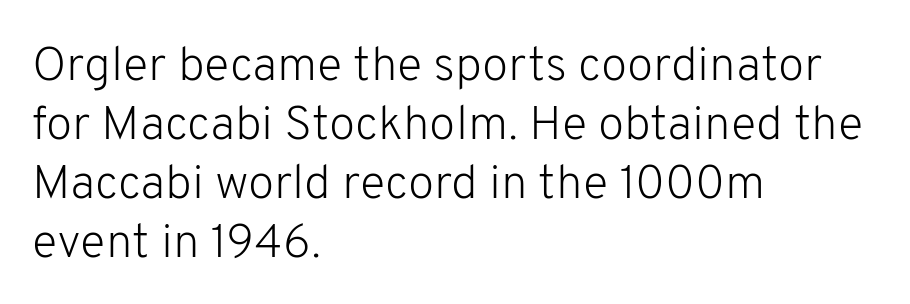
The image shows 48 px light sans-serif type, upright; set left-aligned, line spacing 1.23x, normal letter spacing, not underlined; low stroke contrast and a medium x-height.
